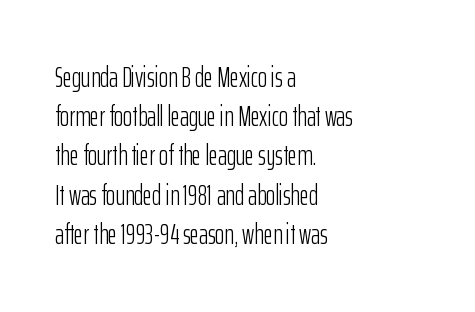
Q: Is the text bold? A: No.
Q: Is the text italic (slanted)? A: No, it is upright.
Q: Is the typeface a serif or a sans-serif typeface? A: Sans-serif.
Q: Is the text underlined? A: No.
Q: How is the paragraph aligned? A: Left-aligned.
Q: Is the spacing between letters normal or unusually wide? A: Normal.
Q: Is the spacing between lines tight, normal or loose? A: Normal.
Q: Width (condensed, normal, or wide)? A: Condensed.
Q: Stroke contrast? A: Low.
Q: x-height? A: Medium.
Q: Monospaced? A: No.
